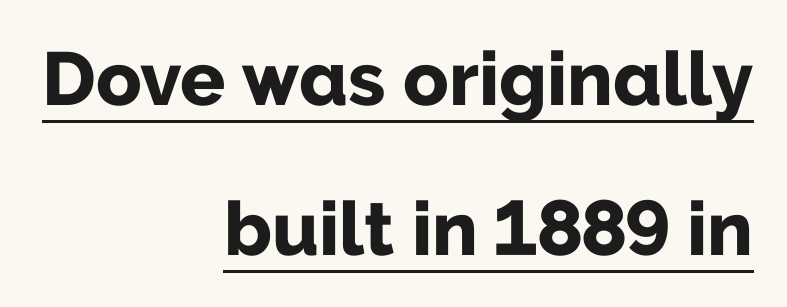
The lettering holds an erect, upright posture throughout. The rendering uses the underline text-decoration. Weight check: bold — yes, fully. Is the block centered? No — it sits flush against the right margin. Are there feet on the stems? There aren't — it's a sans.
